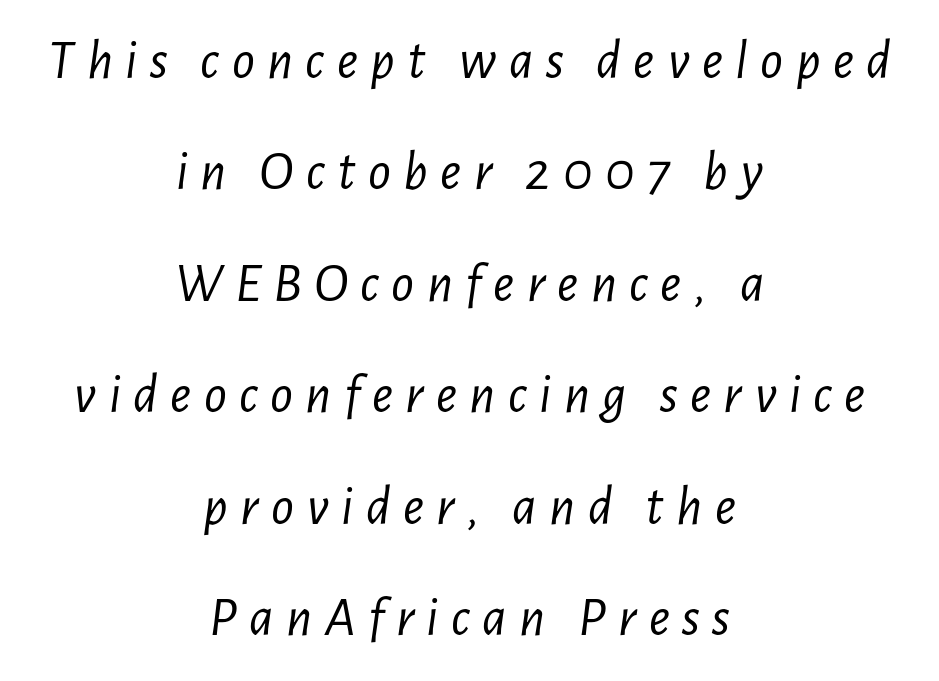
Characters are canted at an angle relative to the baseline's perpendicular. Display-style spreading of the glyphs; the letterfit is very open. Anything drawn beneath the words? Only blank space. Here the designer chose a conventional face with non-uniform glyph widths. The cut favours lightness, reaching ordinary text weight at its darkest.
